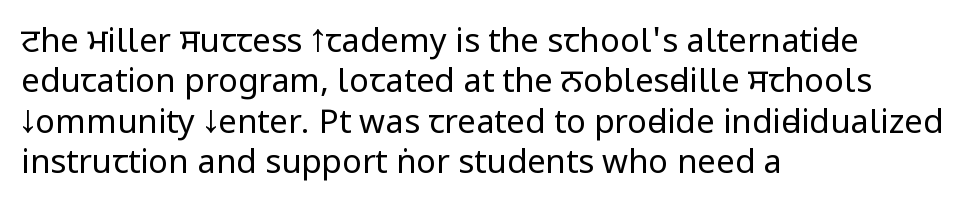
Q: Is the text bold? A: No.
Q: Is the text italic (slanted)? A: No, it is upright.
Q: Is the typeface a serif or a sans-serif typeface? A: Sans-serif.
Q: Is the text underlined? A: No.
Q: How is the paragraph aligned? A: Left-aligned.
Q: Is the spacing between letters normal or unusually wide? A: Normal.
Q: Width (condensed, normal, or wide)? A: Condensed.
Q: Stroke contrast? A: Low.
Q: x-height? A: Large.
Q: Monospaced? A: No.
